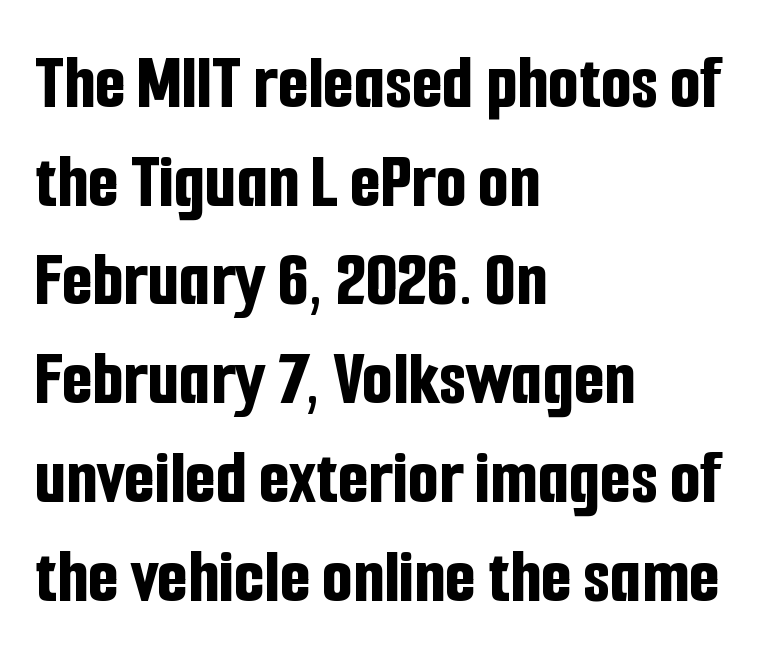
The passage shown is typed in a proportional face where columns would drift. Short and long lines alike share a common starting point at left. Evenly set lines give the paragraph a standard silhouette. Unmarked baselines from the first word to the last. Notice how thick the strokes are: this is what a full bold looks like.
